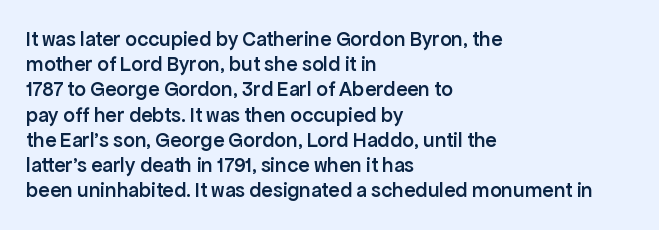
The image shows 21 px text type, upright; set left-aligned, line spacing 1.2x, normal letter spacing, not underlined.
